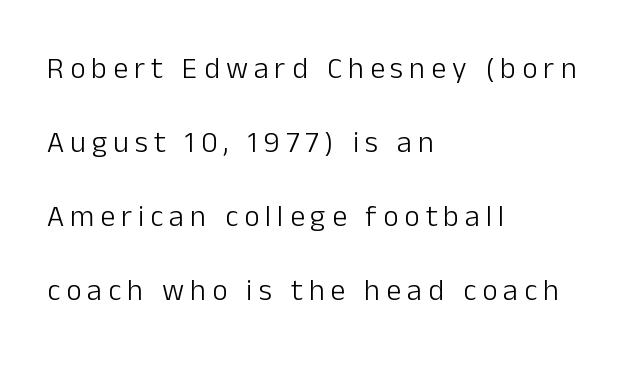
{"serif": "no", "italic": "no", "bold": "no", "weight": "light", "width": "normal", "stroke_contrast": "low", "x_height": "medium", "monospaced": "no", "underline": "no", "align": "left", "line_spacing": "loose", "line_spacing_ratio": 2.47, "letter_spacing": "wide", "letter_spacing_em": 0.2, "glyph_px": 30}
